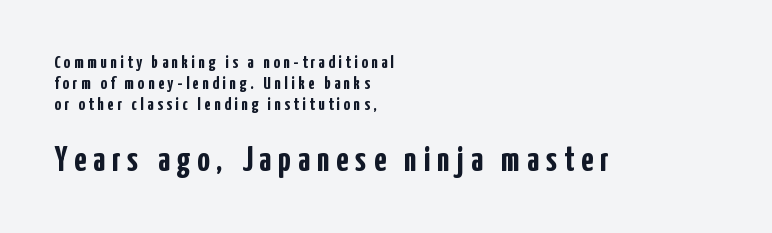
The image shows 35 px semibold, condensed sans-serif type, upright; set left-aligned, line spacing 1.17x, unusually wide letter spacing (+0.2 em), not underlined; the second (bottom) block is 1.94x larger; low stroke contrast and a medium x-height.
